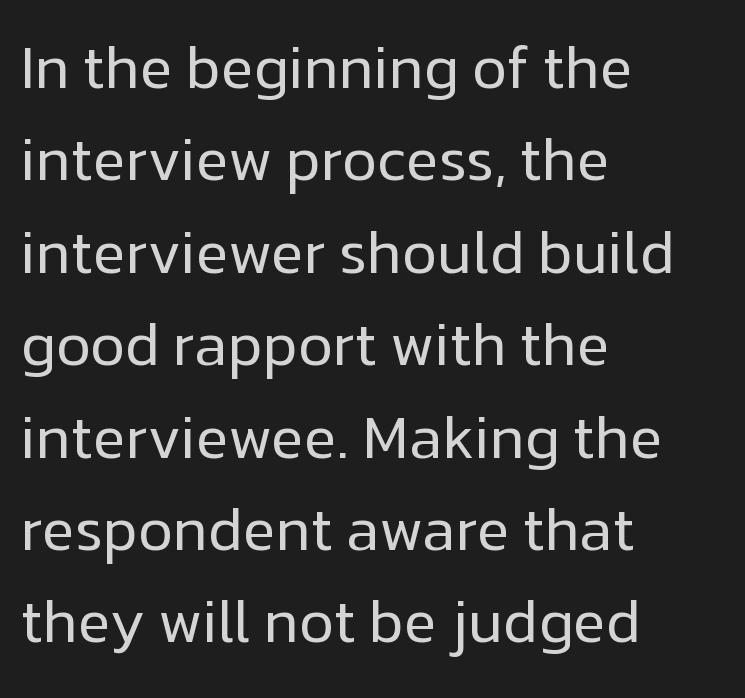
Q: Is the text bold? A: No.
Q: Is the text italic (slanted)? A: No, it is upright.
Q: Is the typeface a serif or a sans-serif typeface? A: Sans-serif.
Q: Is the text underlined? A: No.
Q: How is the paragraph aligned? A: Left-aligned.
Q: Is the spacing between letters normal or unusually wide? A: Normal.
Q: Is the spacing between lines tight, normal or loose? A: Normal.
Q: Width (condensed, normal, or wide)? A: Normal.
Q: Stroke contrast? A: Low.
Q: x-height? A: Medium.
Q: Monospaced? A: No.
